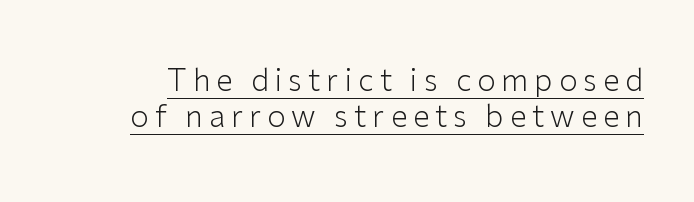
{"serif": "no", "italic": "no", "bold": "no", "weight": "light", "width": "normal", "stroke_contrast": "low", "x_height": "medium", "monospaced": "no", "underline": "yes", "line_spacing_ratio": 1.19, "letter_spacing": "wide", "letter_spacing_em": 0.2, "glyph_px": 30}
